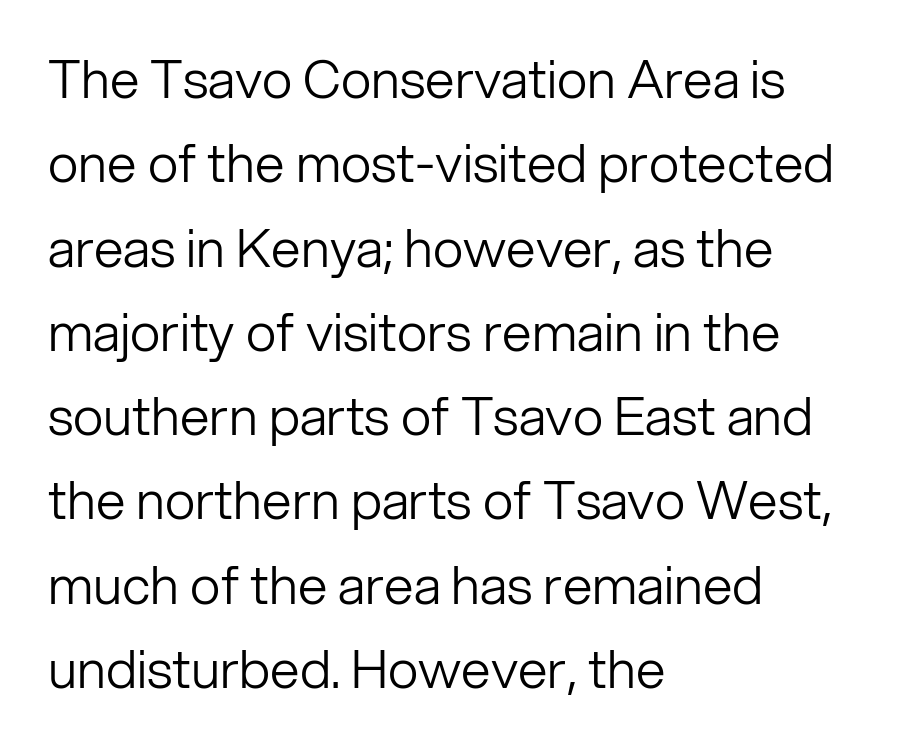
Do the characters align in a grid? No, the font is proportional. Which margin do the lines hug? The left one — the right edge is uneven. Heft: none added — not bold. Leading: standard. Posture: straight, roman, zero tilt. Font category for this specimen: sans-serif.
